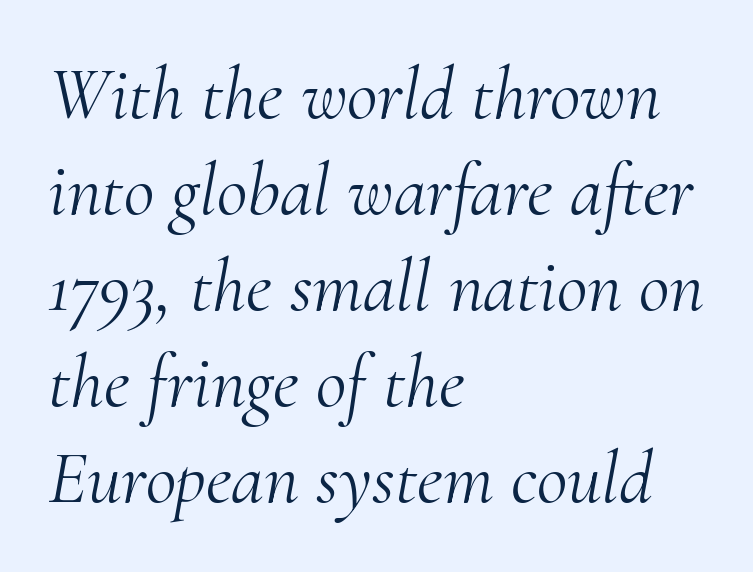
{"serif": "yes", "italic": "yes", "lean": "right", "slant_degrees": 10, "bold": "no", "weight": "light", "width": "normal", "stroke_contrast": "medium", "x_height": "small", "monospaced": "no", "underline": "no", "align": "left", "line_spacing": "normal", "line_spacing_ratio": 1.28, "letter_spacing": "normal", "letter_spacing_em": 0.0, "glyph_px": 75}
